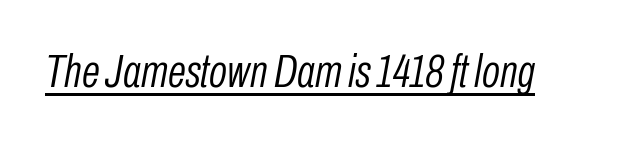
{"italic": "yes", "lean": "right", "slant_degrees": 10, "bold": "no", "weight": "light", "width": "condensed", "stroke_contrast": "low", "x_height": "medium", "monospaced": "no", "underline": "yes", "letter_spacing": "normal", "letter_spacing_em": 0.0, "glyph_px": 47}
